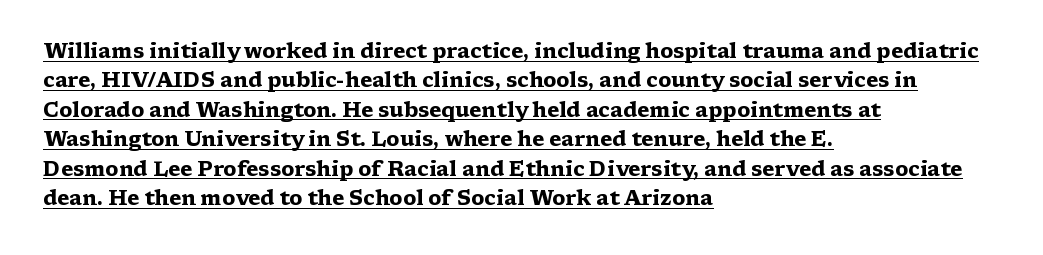
Horizontal alignment here is leftward, the default for most running prose. The passage shown is underscored from start to finish. This is roman type, the default non-slanted kind. The type is set solid horizontally, with unmodified tracking.
